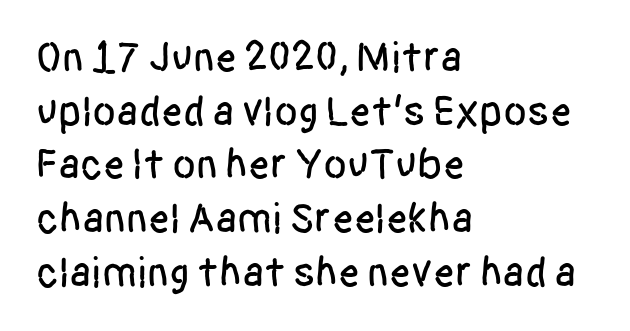
Does the lettering tilt? It doesn't — this is upright. Each row of text sits above clean, open space. One-word summary of the alignment: left. The passage shown is typed in a proportional face where columns would drift.
